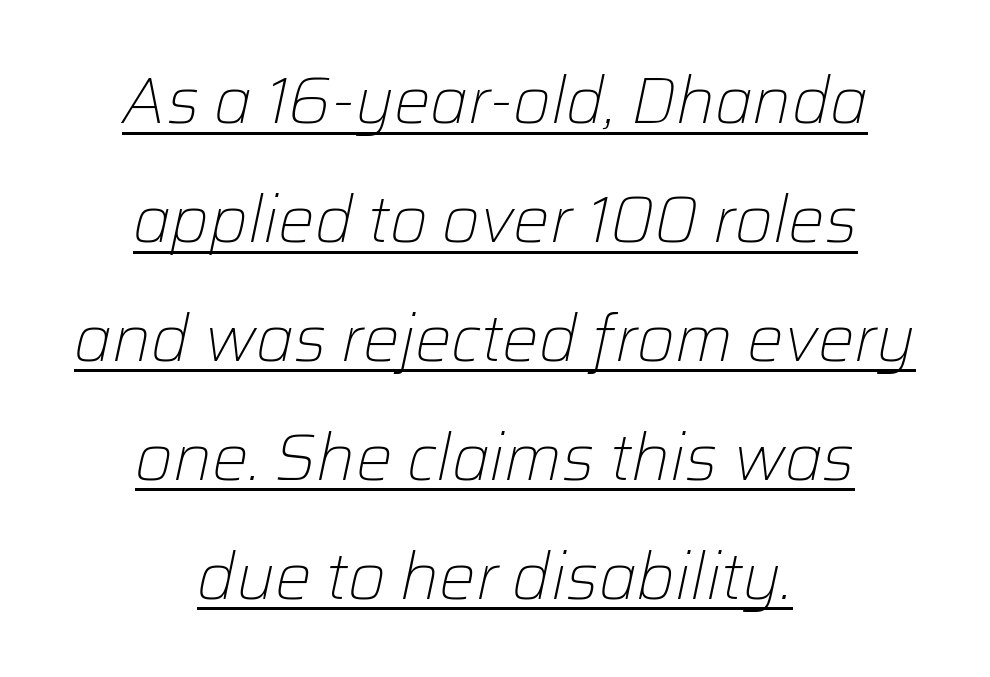
Nobody touched the tracking dial on this one. The passage is arranged like a title page — every line centered. Think of a printed novel: that variable character pitch is what you see here. If you drew a line through each stem, it would be angled.
